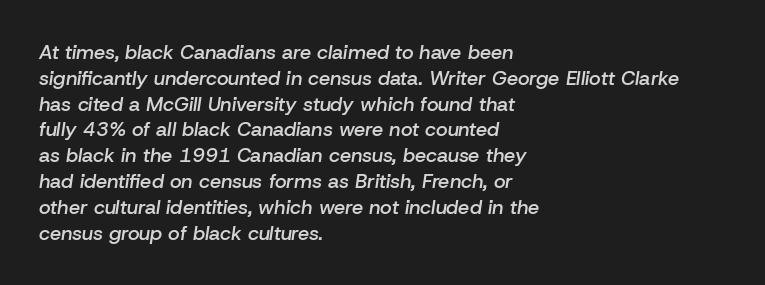
Q: Is the text bold? A: Semi-bold.
Q: Is the text italic (slanted)? A: Yes, it leans right by about 8 degrees.
Q: Is the text underlined? A: No.
Q: How is the paragraph aligned? A: Left-aligned.
Q: Is the spacing between letters normal or unusually wide? A: Normal.
Q: Is the spacing between lines tight, normal or loose? A: Normal.
